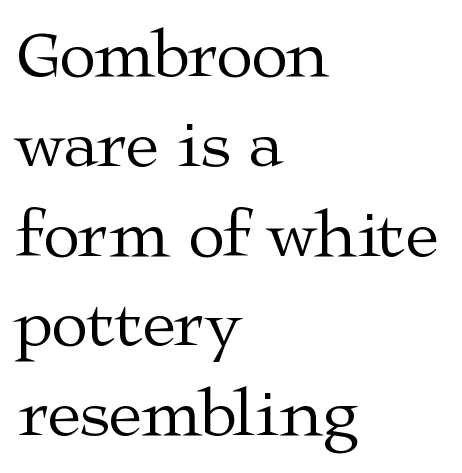
{"serif": "yes", "italic": "no", "bold": "no", "weight": "regular", "width": "wide", "stroke_contrast": "medium", "x_height": "medium", "monospaced": "no", "underline": "no", "align": "left", "line_spacing": "normal", "line_spacing_ratio": 1.34, "letter_spacing": "normal", "letter_spacing_em": 0.0, "glyph_px": 67}
